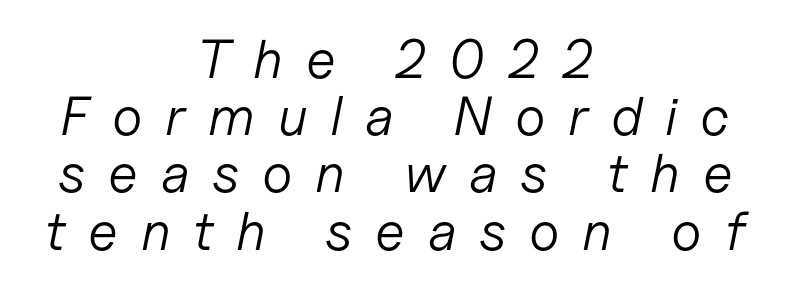
Q: Is the text bold? A: No.
Q: Is the text italic (slanted)? A: Yes, it leans right by about 11 degrees.
Q: Is the text underlined? A: No.
Q: How is the paragraph aligned? A: Centered.
Q: Is the spacing between letters normal or unusually wide? A: Unusually wide.
Q: Is the spacing between lines tight, normal or loose? A: Tight.
Q: Width (condensed, normal, or wide)? A: Normal.
Q: Stroke contrast? A: Low.
Q: x-height? A: Medium.
Q: Monospaced? A: No.
